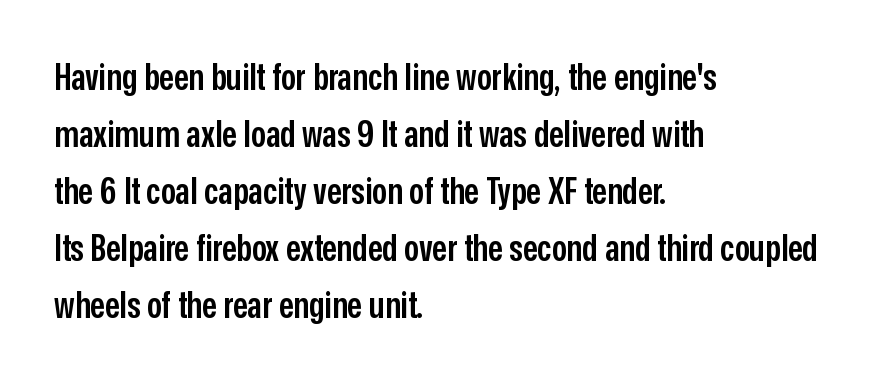
{"serif": "no", "italic": "no", "bold": "semi", "weight": "semibold", "width": "condensed", "stroke_contrast": "low", "x_height": "medium", "monospaced": "no", "underline": "no", "align": "left", "line_spacing": "normal", "line_spacing_ratio": 1.54, "letter_spacing": "normal", "letter_spacing_em": 0.0, "glyph_px": 37}
